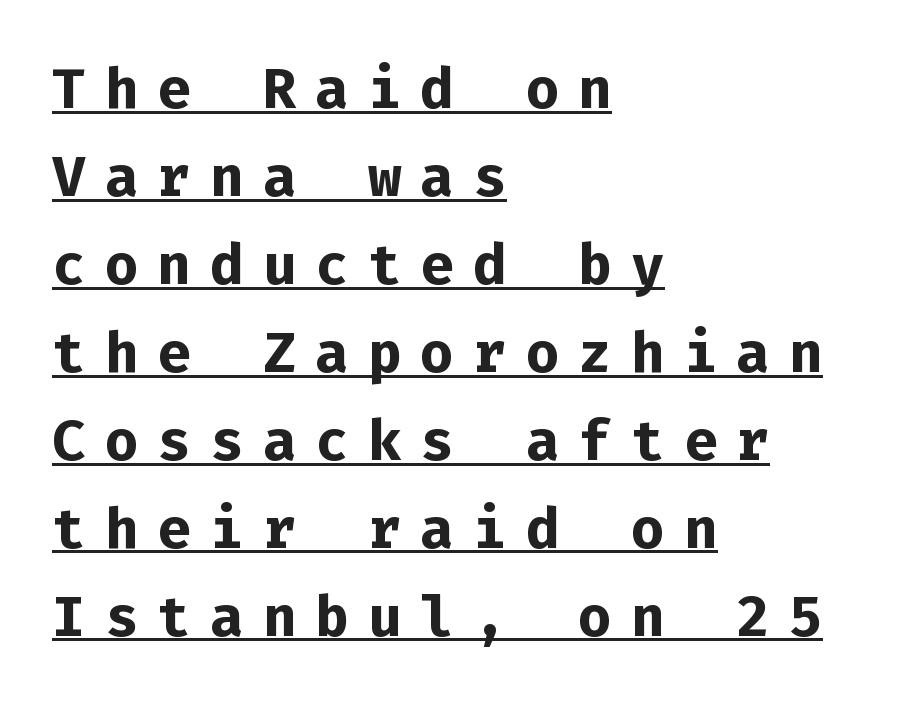
The face used here is rendered with a markedly widened letterfit. Glance below the letters and you will spot a drawn line. How heavy is the stroke? Heavy — this is a bold. Stroke terminals: plain, sans-serif. These lines are set flush left with a ragged right edge.
